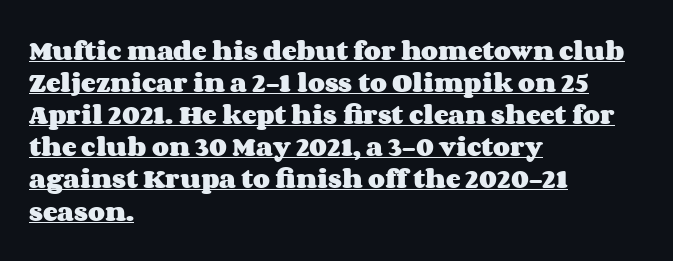
{"italic": "no", "bold": "yes", "underline": "yes", "align": "left", "line_spacing": "normal", "line_spacing_ratio": 1.46, "letter_spacing": "normal", "letter_spacing_em": 0.0, "glyph_px": 22}
